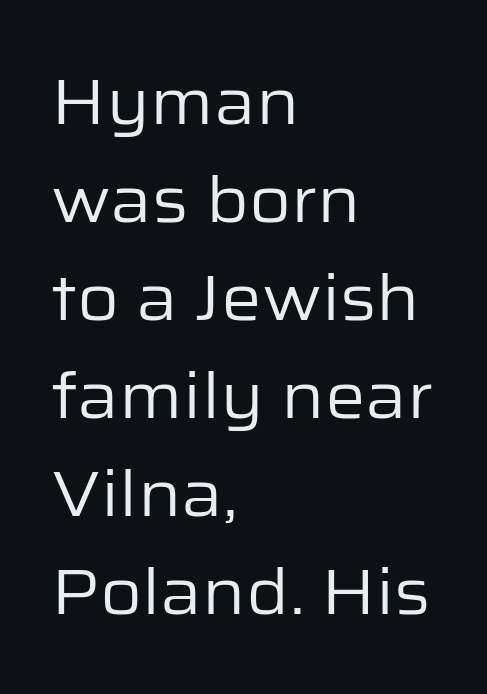
Spacing between characters is what you'd get straight out of the box. The leading is moderate, giving the passage an even texture. Just letters on the line, the space beneath them empty. The typesetting does not lean heavy: it is not bold. Horizontal alignment here is leftward, the default for most running prose. The face used here is proportionally spaced, like ordinary book or web type.
